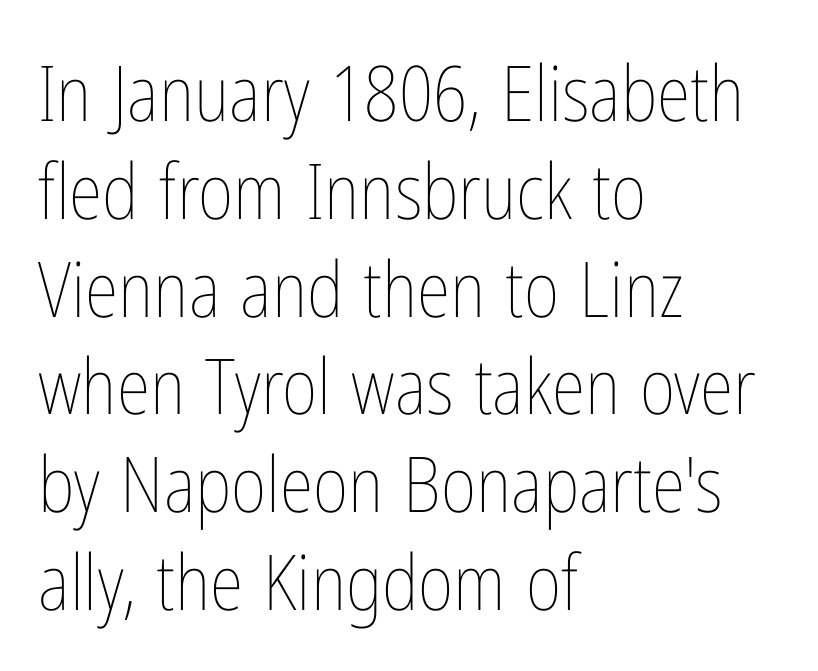
Q: Is the text bold? A: No.
Q: Is the text italic (slanted)? A: No, it is upright.
Q: Is the text underlined? A: No.
Q: How is the paragraph aligned? A: Left-aligned.
Q: Is the spacing between letters normal or unusually wide? A: Normal.
Q: Is the spacing between lines tight, normal or loose? A: Normal.
Q: Width (condensed, normal, or wide)? A: Condensed.
Q: Stroke contrast? A: Low.
Q: x-height? A: Medium.
Q: Monospaced? A: No.
